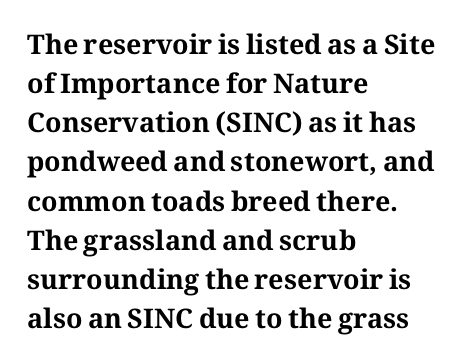
The image shows 27 px bold type, upright; set left-aligned, normal line spacing (1.45x), normal letter spacing, not underlined.
